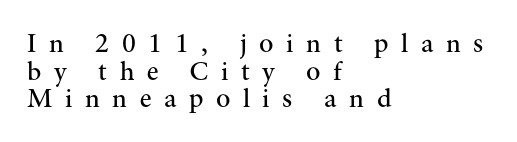
Ascenders rise straight up at ninety degrees. Vertically, the passage feels compressed, each row crowding the next. The paragraph shown leans on its left margin. Descender tails drop into unmarked territory. Glyph-to-glyph distance is far greater than everyday printed text. A quiet, ordinary-to-light weight characterises the typeface.
